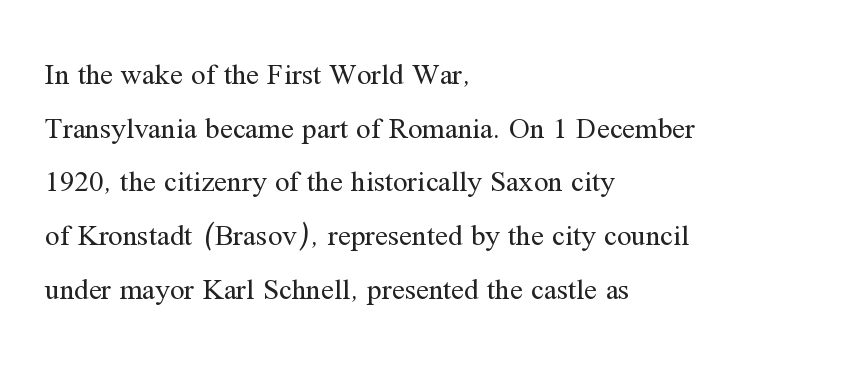
Character widths vary here, with narrow letters taking less room than wide ones. Check where the strokes stop: tiny serifs finish them off. The space beneath each line is pristine and unruled. The type is set solid horizontally, with unmodified tracking.
